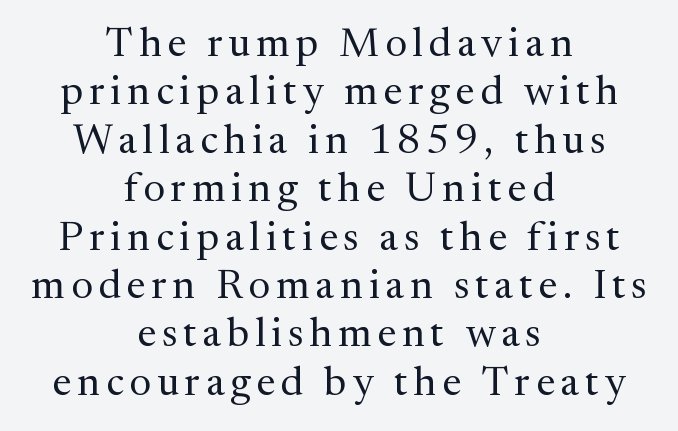
{"serif": "yes", "italic": "no", "bold": "no", "weight": "regular", "width": "normal", "stroke_contrast": "medium", "x_height": "medium", "monospaced": "no", "underline": "no", "align": "center", "line_spacing_ratio": 1.18, "glyph_px": 41}
